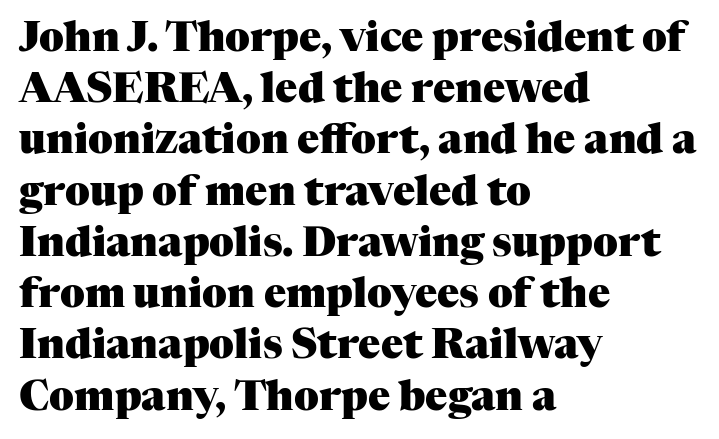
The image shows 41 px heavy serif type, upright; set left-aligned, normal line spacing (1.25x), normal letter spacing, not underlined; medium stroke contrast and a medium x-height.
